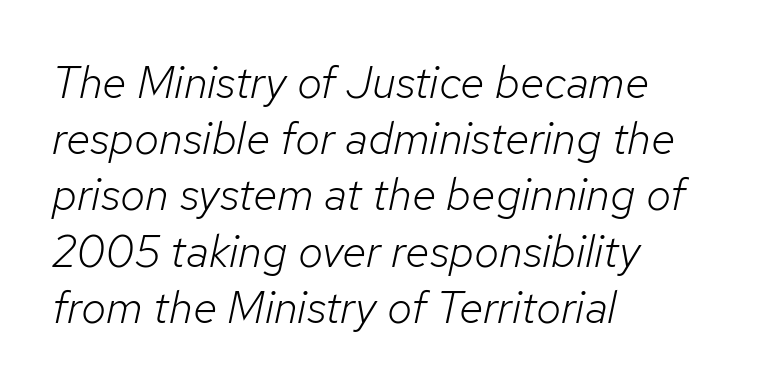
Compared with ordinary roman type, these characters are visibly tilted. Normally led — the rows are evenly, conventionally spaced. Caption: face not bold, strokes unweighted. Compared with a centered layout, this one pins lines to the left instead. The string is rendered with underlining switched off.
